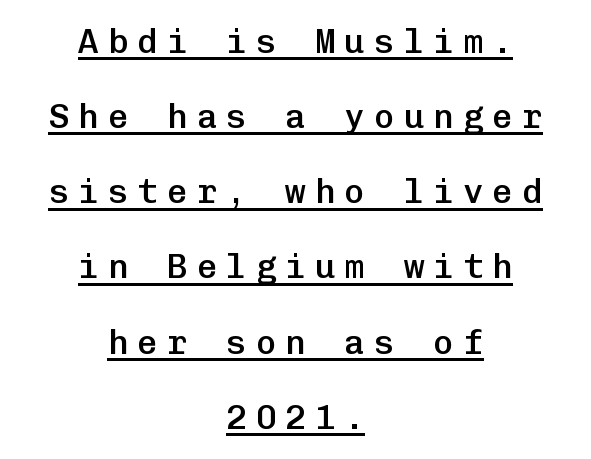
{"serif": "no", "italic": "no", "bold": "semi", "weight": "semibold", "width": "normal", "stroke_contrast": "low", "x_height": "medium", "monospaced": "yes", "underline": "yes", "align": "center", "line_spacing": "loose", "line_spacing_ratio": 2.21, "letter_spacing": "wide", "letter_spacing_em": 0.27, "glyph_px": 34}
